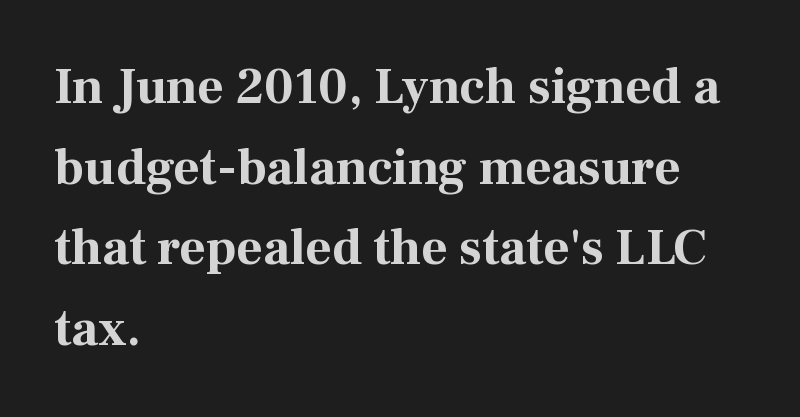
The image shows 51 px bold serif type, upright; set left-aligned, normal line spacing (1.58x), normal letter spacing, not underlined; medium stroke contrast and a medium x-height.
